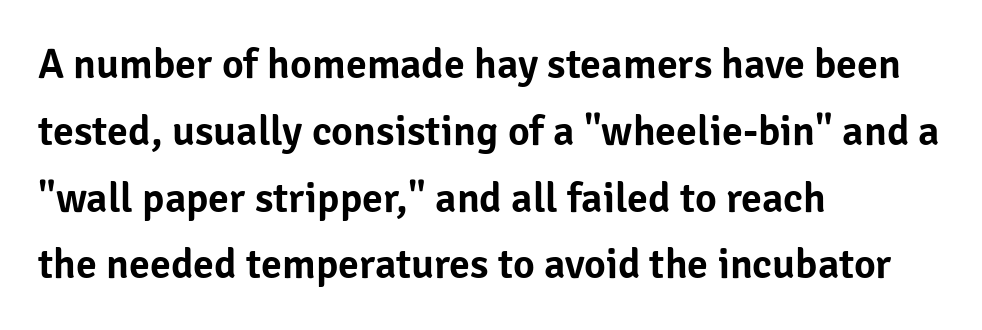
The image shows 42 px sans-serif type, upright; set left-aligned, normal line spacing (1.59x), normal letter spacing, not underlined; low stroke contrast and a medium x-height.
